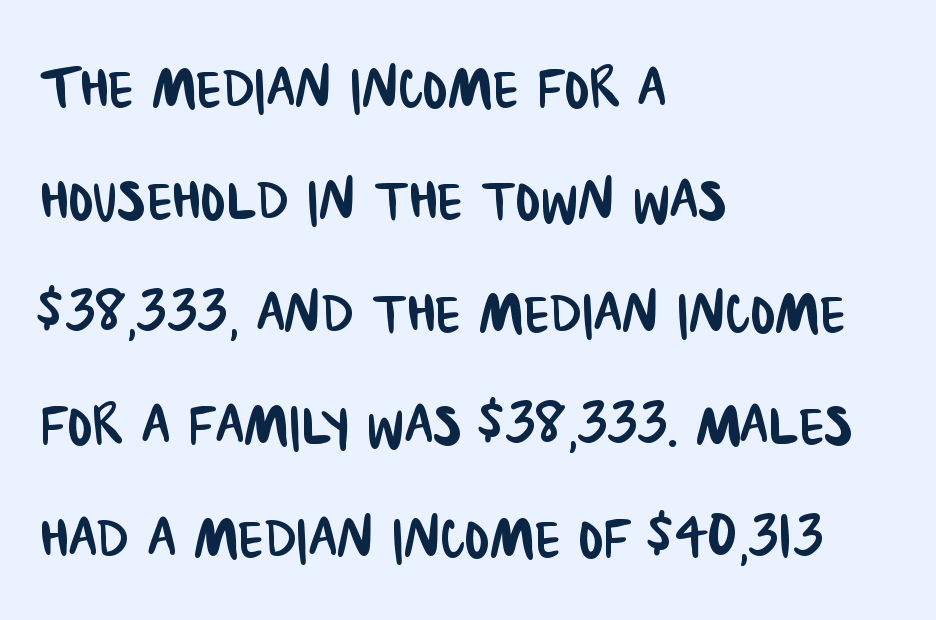
The gap between lines stays unmarked. The face used here is proportionally spaced, like ordinary book or web type. Words appear dense and cohesive because spacing is normal. The compositor pushed each line to the left boundary.
